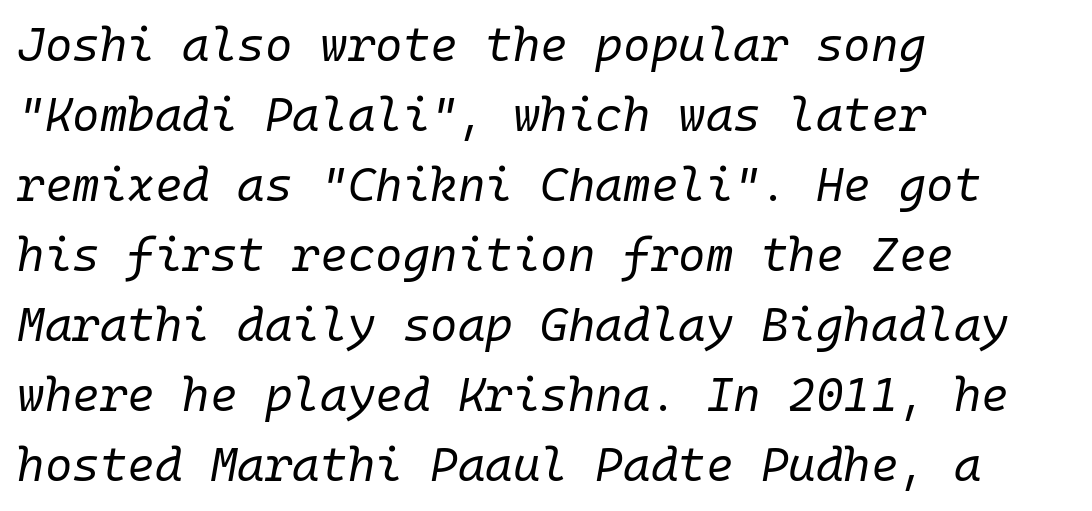
Q: Is the text bold? A: No.
Q: Is the text italic (slanted)? A: Yes, it leans right by about 10 degrees.
Q: Is the text underlined? A: No.
Q: How is the paragraph aligned? A: Left-aligned.
Q: Is the spacing between letters normal or unusually wide? A: Normal.
Q: Is the spacing between lines tight, normal or loose? A: Normal.
Q: Width (condensed, normal, or wide)? A: Normal.
Q: Stroke contrast? A: Low.
Q: x-height? A: Medium.
Q: Monospaced? A: Yes.
